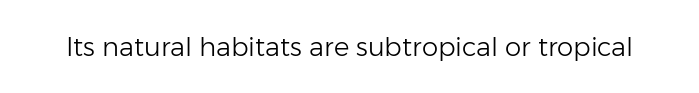
Q: Is the text bold? A: No.
Q: Is the text italic (slanted)? A: No, it is upright.
Q: Is the text underlined? A: No.
Q: Is the spacing between letters normal or unusually wide? A: Normal.
